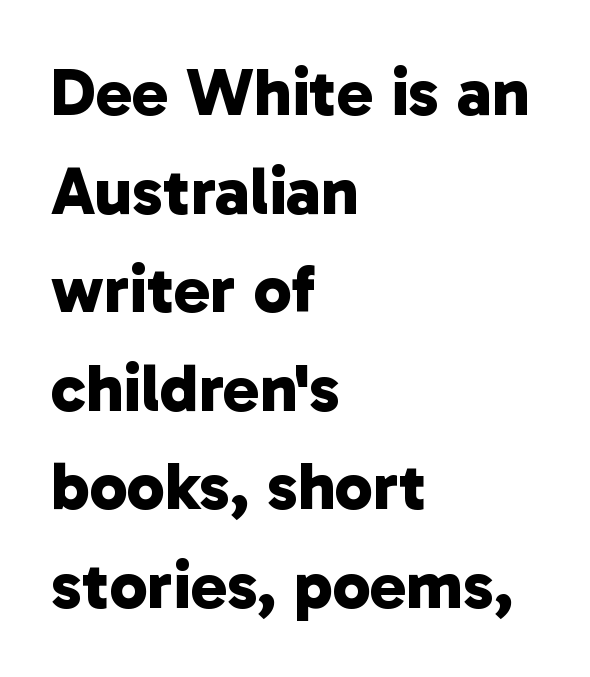
Q: Is the text bold? A: Yes.
Q: Is the typeface a serif or a sans-serif typeface? A: Sans-serif.
Q: Is the text underlined? A: No.
Q: How is the paragraph aligned? A: Left-aligned.
Q: Is the spacing between letters normal or unusually wide? A: Normal.
Q: Is the spacing between lines tight, normal or loose? A: Normal.
Q: Width (condensed, normal, or wide)? A: Normal.
Q: Stroke contrast? A: Low.
Q: x-height? A: Medium.
Q: Monospaced? A: No.
